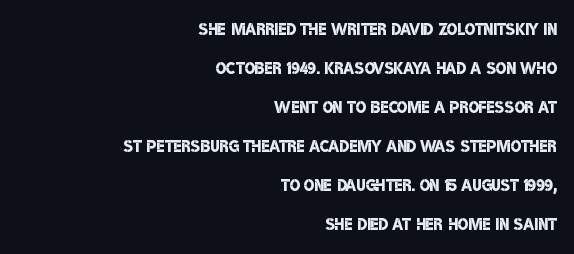
Q: Is the text bold? A: Semi-bold.
Q: Is the text underlined? A: No.
Q: How is the paragraph aligned? A: Right-aligned.
Q: Is the spacing between letters normal or unusually wide? A: Normal.
